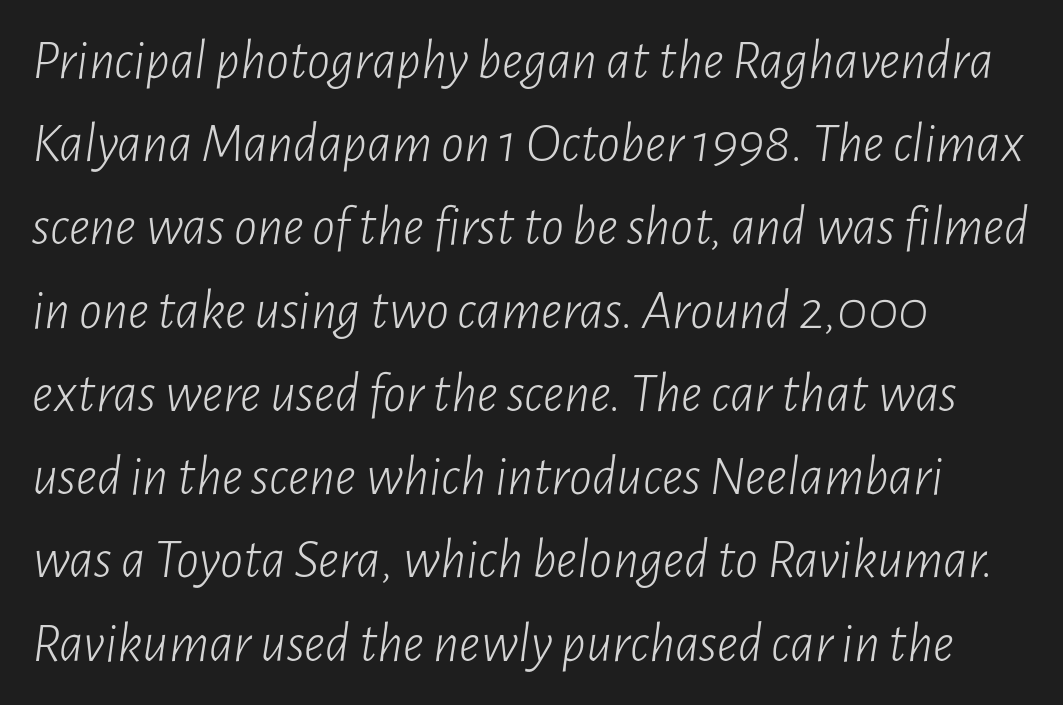
Alignment: flush left. Think of a printed novel: that variable character pitch is what you see here. Evenly set lines give the paragraph a standard silhouette. Honestly, there is no underline to notice here at all. Glyph-to-glyph distance matches everyday printed text. If you drew a line through each stem, it would be angled.
